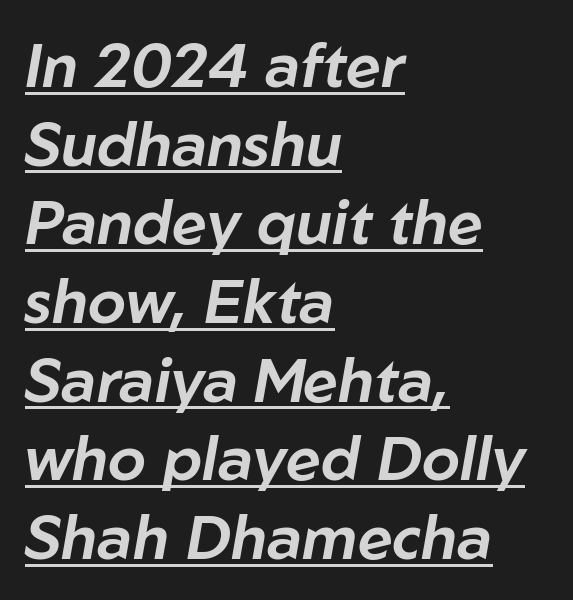
Q: Is the text italic (slanted)? A: Yes, it leans right by about 10 degrees.
Q: Is the text underlined? A: Yes.
Q: How is the paragraph aligned? A: Left-aligned.
Q: Is the spacing between letters normal or unusually wide? A: Normal.
Q: Is the spacing between lines tight, normal or loose? A: Normal.
Q: Width (condensed, normal, or wide)? A: Normal.
Q: Stroke contrast? A: Low.
Q: x-height? A: Medium.
Q: Monospaced? A: No.
